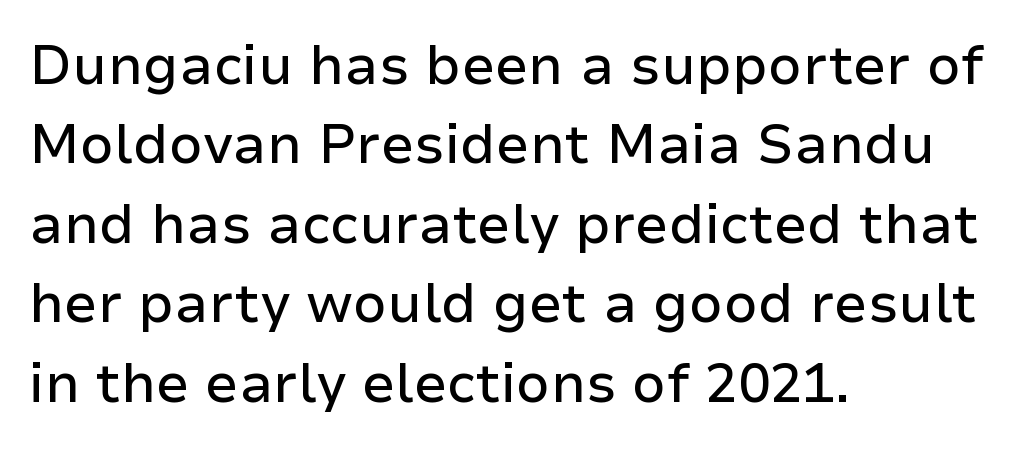
{"serif": "no", "italic": "no", "width": "normal", "stroke_contrast": "low", "x_height": "medium", "monospaced": "no", "underline": "no", "align": "left", "line_spacing": "normal", "line_spacing_ratio": 1.47, "letter_spacing": "normal", "letter_spacing_em": 0.0, "glyph_px": 54}
